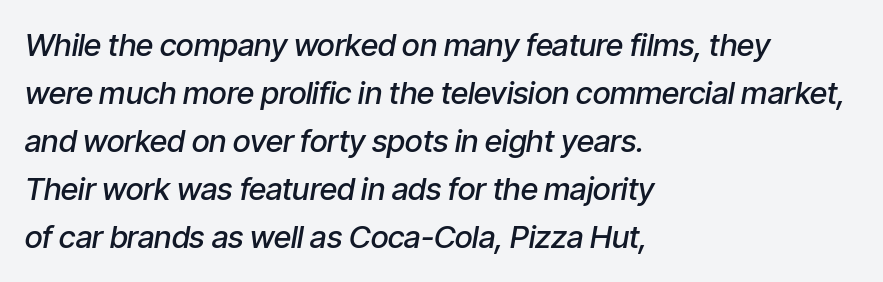
Does the weight exceed regular? Yes, but only to semibold. Quick note: underline off. A typesetter would call this proportional, since set widths differ per character. You can tell it's italic because the verticals aren't actually vertical. Tracking value appears to be zero — textbook default spacing. The designer left line spacing at the default.
